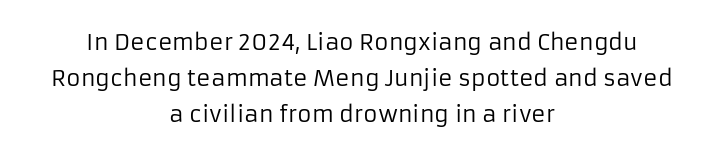
The image shows 22 px text type, upright; set centered, normal line spacing (1.63x), normal letter spacing, not underlined.
